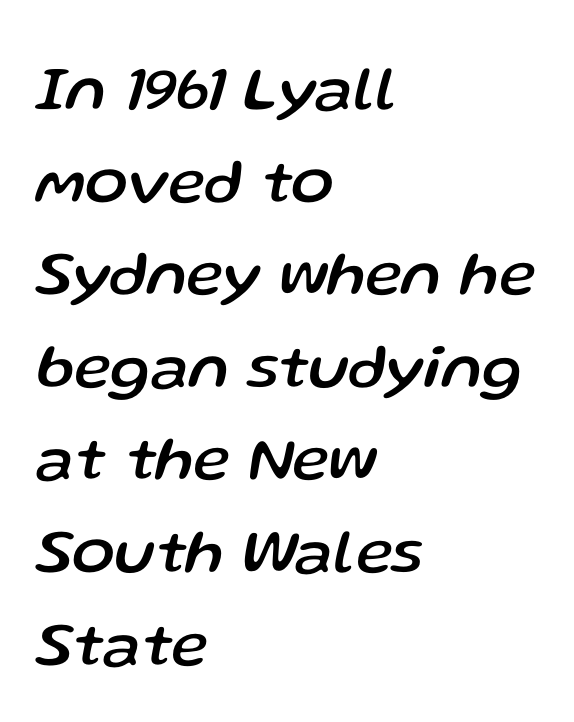
Q: Is the text italic (slanted)? A: Yes, it leans right by about 13 degrees.
Q: Is the text underlined? A: No.
Q: How is the paragraph aligned? A: Left-aligned.
Q: Is the spacing between letters normal or unusually wide? A: Normal.
Q: Is the spacing between lines tight, normal or loose? A: Normal.
Q: Width (condensed, normal, or wide)? A: Normal.
Q: Stroke contrast? A: Low.
Q: x-height? A: Medium.
Q: Monospaced? A: No.
